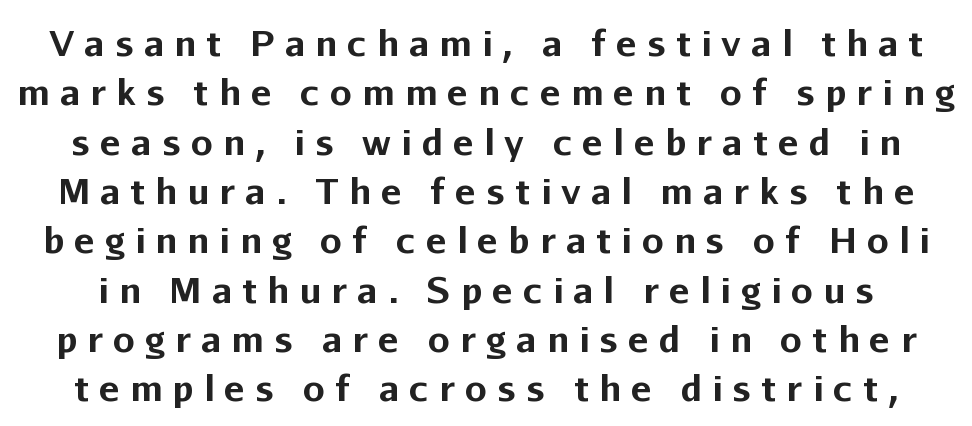
Does the weight exceed regular? Yes, all the way to bold. The typeface chosen for these lines omits serifs. Posture: vertical. The rows are spaced the way most documents space them. These lines are rendered in a variable-pitch font.
